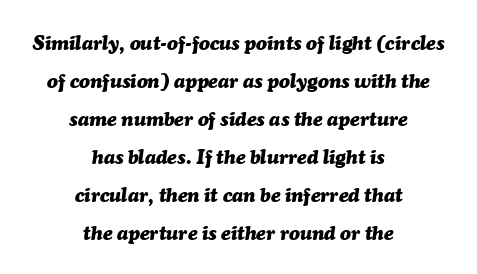
The image shows 20 px bold type, italic (leaning right); set centered, loose line spacing (1.9x), normal letter spacing, not underlined.
